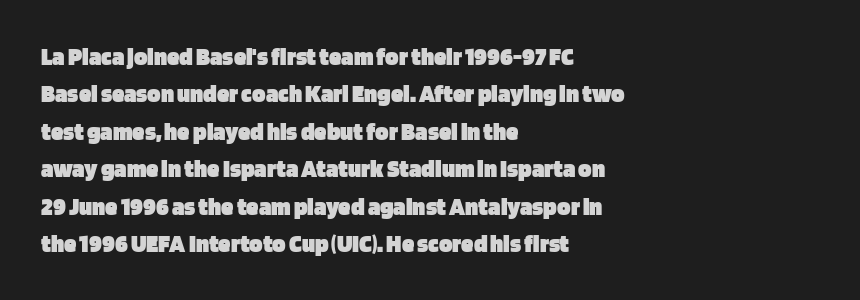
Q: Is the text bold? A: Yes.
Q: Is the text italic (slanted)? A: No, it is upright.
Q: Is the text underlined? A: No.
Q: How is the paragraph aligned? A: Left-aligned.
Q: Is the spacing between letters normal or unusually wide? A: Normal.
Q: Is the spacing between lines tight, normal or loose? A: Normal.
